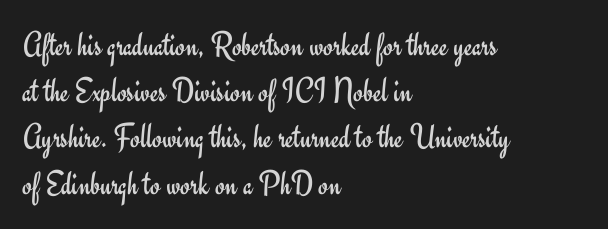
The image shows 35 px regular-weight sans-serif type; set left-aligned, normal line spacing (1.32x), normal letter spacing, not underlined; low stroke contrast and a small x-height.
